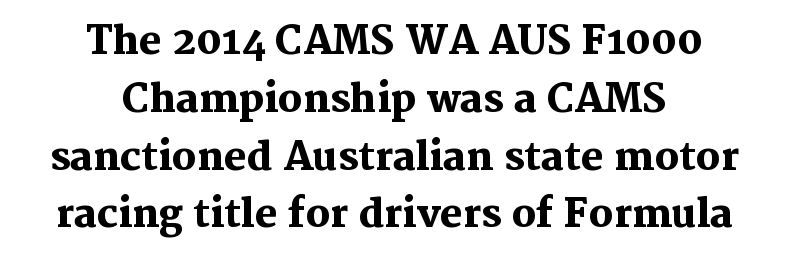
{"serif": "yes", "italic": "no", "bold": "yes", "weight": "heavy", "width": "normal", "stroke_contrast": "medium", "x_height": "medium", "monospaced": "no", "underline": "no", "align": "center", "line_spacing": "normal", "line_spacing_ratio": 1.52, "letter_spacing": "normal", "letter_spacing_em": 0.0, "glyph_px": 38}
